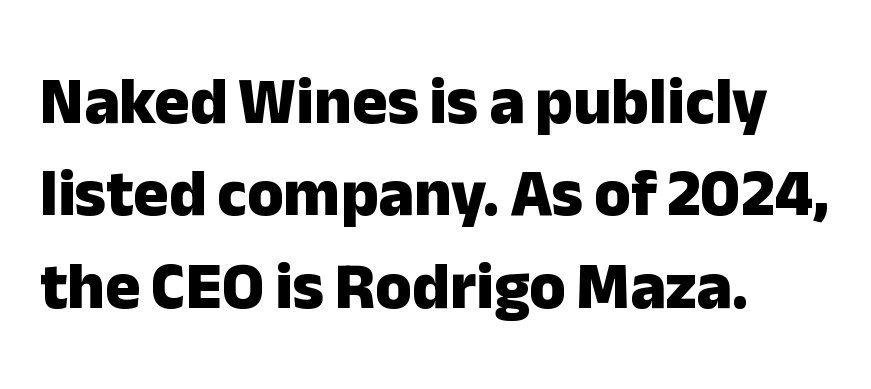
The image shows 66 px heavy sans-serif type, upright; set left-aligned, normal line spacing (1.4x), normal letter spacing, not underlined; low stroke contrast and a medium x-height.
